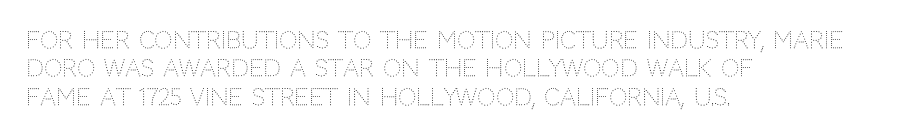
The image shows 23 px text type, upright; set left-aligned, line spacing 1.23x, normal letter spacing, not underlined.
